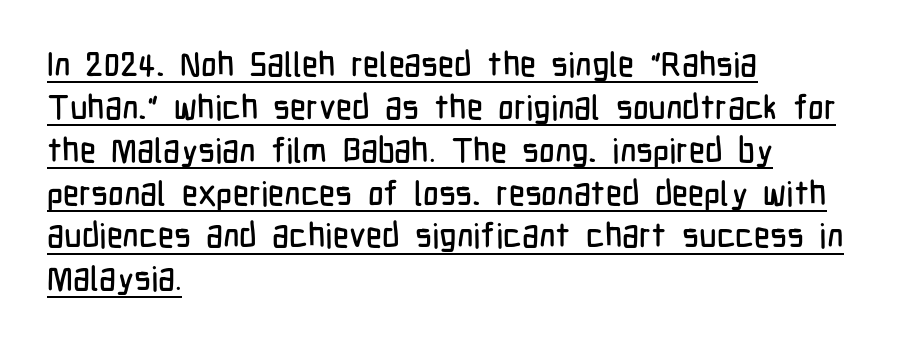
Q: Is the text italic (slanted)? A: No, it is upright.
Q: Is the typeface a serif or a sans-serif typeface? A: Sans-serif.
Q: Is the text underlined? A: Yes.
Q: How is the paragraph aligned? A: Left-aligned.
Q: Is the spacing between letters normal or unusually wide? A: Normal.
Q: Is the spacing between lines tight, normal or loose? A: Normal.
Q: Width (condensed, normal, or wide)? A: Condensed.
Q: Stroke contrast? A: Low.
Q: x-height? A: Medium.
Q: Monospaced? A: No.
